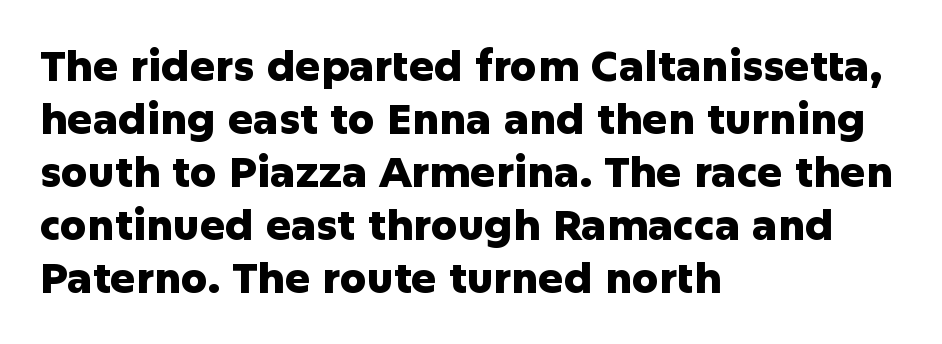
The image shows 42 px heavy sans-serif type, upright; set left-aligned, normal line spacing (1.26x), normal letter spacing, not underlined; low stroke contrast and a medium x-height.
